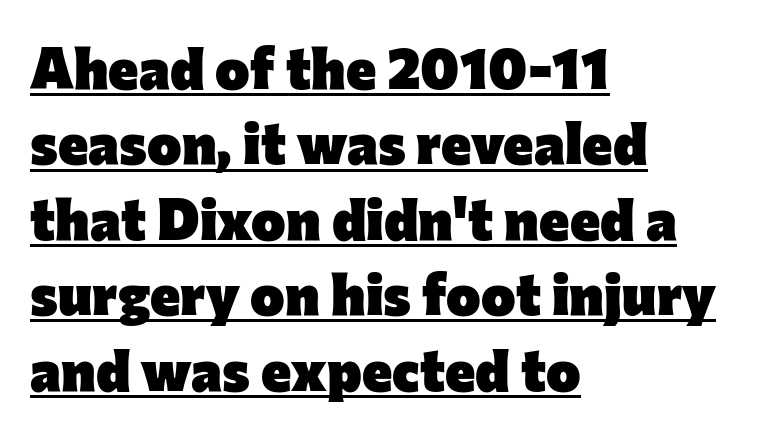
Q: Is the text bold? A: Yes.
Q: Is the text italic (slanted)? A: No, it is upright.
Q: Is the typeface a serif or a sans-serif typeface? A: Sans-serif.
Q: Is the text underlined? A: Yes.
Q: How is the paragraph aligned? A: Left-aligned.
Q: Is the spacing between letters normal or unusually wide? A: Normal.
Q: Is the spacing between lines tight, normal or loose? A: Normal.
Q: Width (condensed, normal, or wide)? A: Normal.
Q: Stroke contrast? A: Low.
Q: x-height? A: Medium.
Q: Monospaced? A: No.
